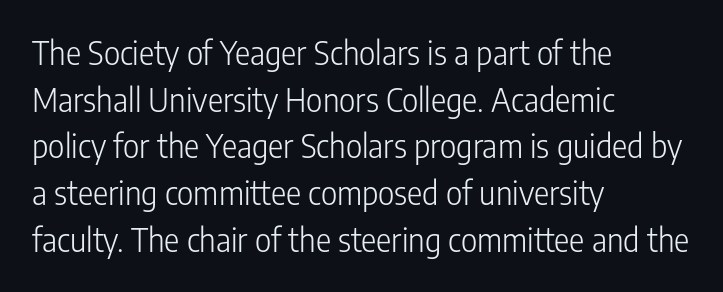
Q: Is the text bold? A: No.
Q: Is the text italic (slanted)? A: No, it is upright.
Q: Is the typeface a serif or a sans-serif typeface? A: Sans-serif.
Q: Is the text underlined? A: No.
Q: How is the paragraph aligned? A: Left-aligned.
Q: Is the spacing between letters normal or unusually wide? A: Normal.
Q: Is the spacing between lines tight, normal or loose? A: Normal.
Q: Width (condensed, normal, or wide)? A: Condensed.
Q: Stroke contrast? A: Low.
Q: x-height? A: Medium.
Q: Monospaced? A: No.
